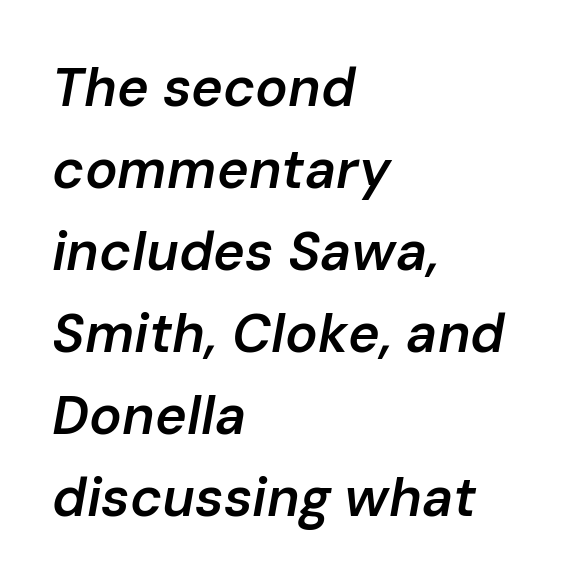
The image shows 54 px semibold type, italic (leaning right); set left-aligned, normal line spacing (1.52x), normal letter spacing, not underlined; low stroke contrast and a medium x-height.
